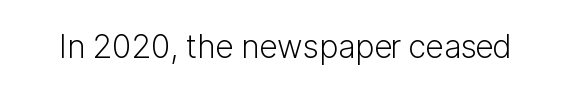
The face used here is a sans, in the tradition of grotesques and geometrics. These lines are rendered in a variable-pitch font. This rendering features lettering with no underline. Standard letterfit; no display-style spreading of the glyphs. The passage shown is not bold in any degree.
